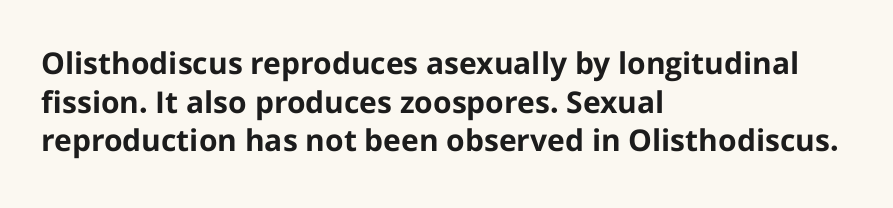
The rows are spaced the way most documents space them. Character widths vary here, with narrow letters taking less room than wide ones. Italic: no, the glyphs are upright roman. The passage shown has conventional tracking throughout.
